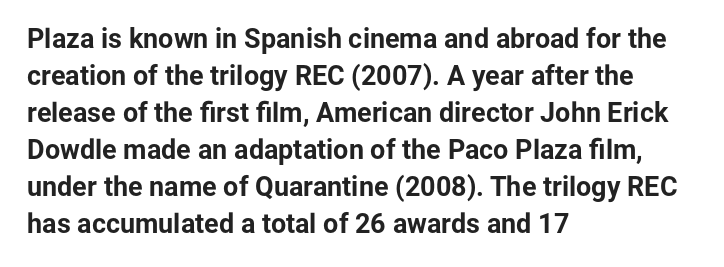
Q: Is the text bold? A: Yes.
Q: Is the text italic (slanted)? A: No, it is upright.
Q: Is the text underlined? A: No.
Q: How is the paragraph aligned? A: Left-aligned.
Q: Is the spacing between letters normal or unusually wide? A: Normal.
Q: Is the spacing between lines tight, normal or loose? A: Normal.
